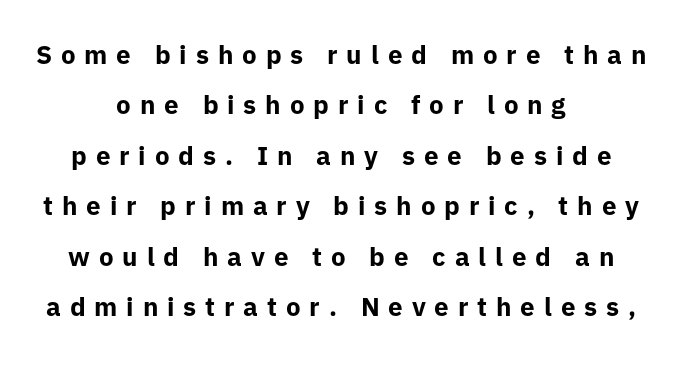
The image shows 26 px bold type, upright; set centered, loose line spacing (1.94x), unusually wide letter spacing (+0.34 em), not underlined.
